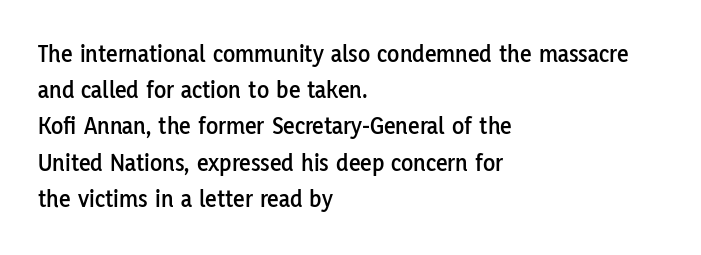
The image shows 25 px text type, upright; set left-aligned, normal line spacing (1.45x), normal letter spacing, not underlined.
